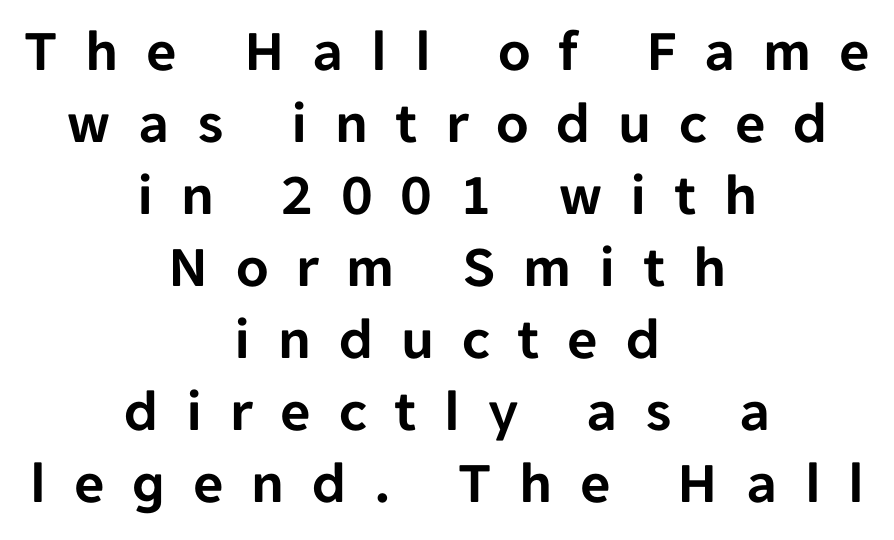
Q: Is the text italic (slanted)? A: No, it is upright.
Q: Is the typeface a serif or a sans-serif typeface? A: Sans-serif.
Q: Is the text underlined? A: No.
Q: How is the paragraph aligned? A: Centered.
Q: Is the spacing between letters normal or unusually wide? A: Unusually wide.
Q: Width (condensed, normal, or wide)? A: Normal.
Q: Stroke contrast? A: Low.
Q: x-height? A: Medium.
Q: Monospaced? A: No.
